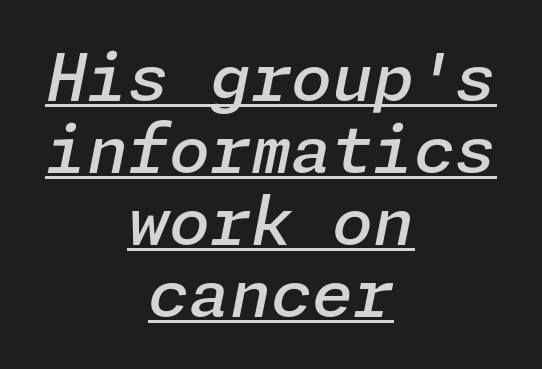
Q: Is the text bold? A: Semi-bold.
Q: Is the text italic (slanted)? A: Yes, it leans right by about 11 degrees.
Q: Is the text underlined? A: Yes.
Q: How is the paragraph aligned? A: Centered.
Q: Is the spacing between letters normal or unusually wide? A: Normal.
Q: Is the spacing between lines tight, normal or loose? A: Tight.
Q: Width (condensed, normal, or wide)? A: Normal.
Q: Stroke contrast? A: Low.
Q: x-height? A: Medium.
